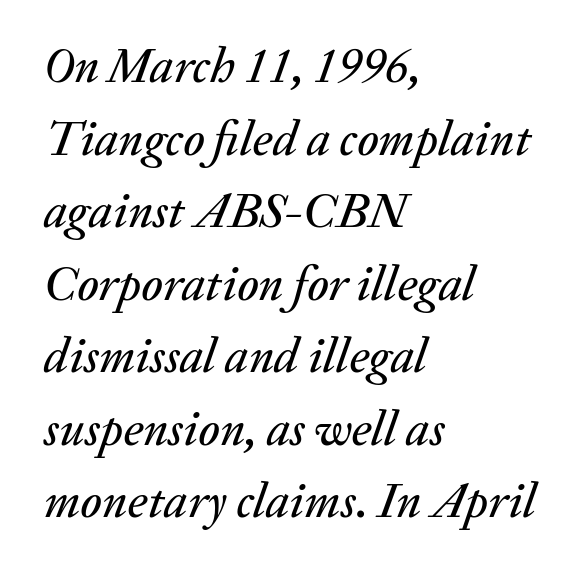
Q: Is the text italic (slanted)? A: Yes, it leans right by about 20 degrees.
Q: Is the text underlined? A: No.
Q: How is the paragraph aligned? A: Left-aligned.
Q: Is the spacing between letters normal or unusually wide? A: Normal.
Q: Is the spacing between lines tight, normal or loose? A: Normal.
Q: Width (condensed, normal, or wide)? A: Normal.
Q: Stroke contrast? A: Medium.
Q: x-height? A: Medium.
Q: Monospaced? A: No.
